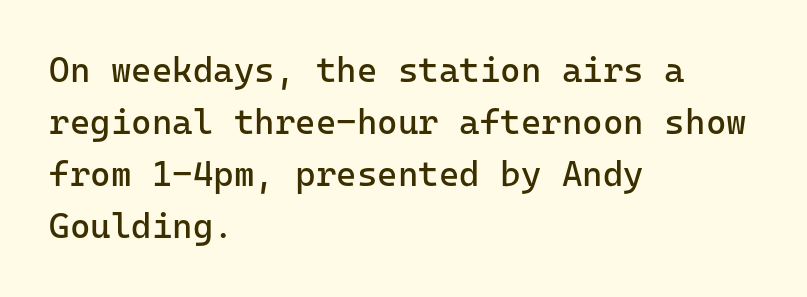
{"serif": "no", "italic": "no", "bold": "no", "weight": "regular", "width": "normal", "stroke_contrast": "low", "x_height": "medium", "underline": "no", "align": "left", "line_spacing": "normal", "line_spacing_ratio": 1.49, "letter_spacing": "normal", "letter_spacing_em": 0.0, "glyph_px": 35}
